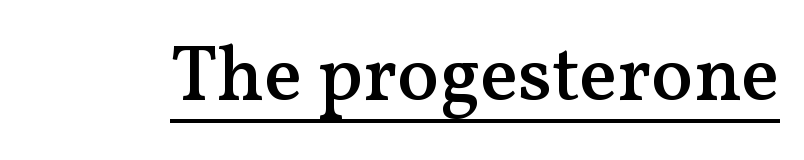
{"serif": "yes", "italic": "no", "bold": "semi", "weight": "semibold", "width": "normal", "stroke_contrast": "medium", "x_height": "medium", "monospaced": "no", "underline": "yes", "letter_spacing": "normal", "letter_spacing_em": 0.0, "glyph_px": 78}
